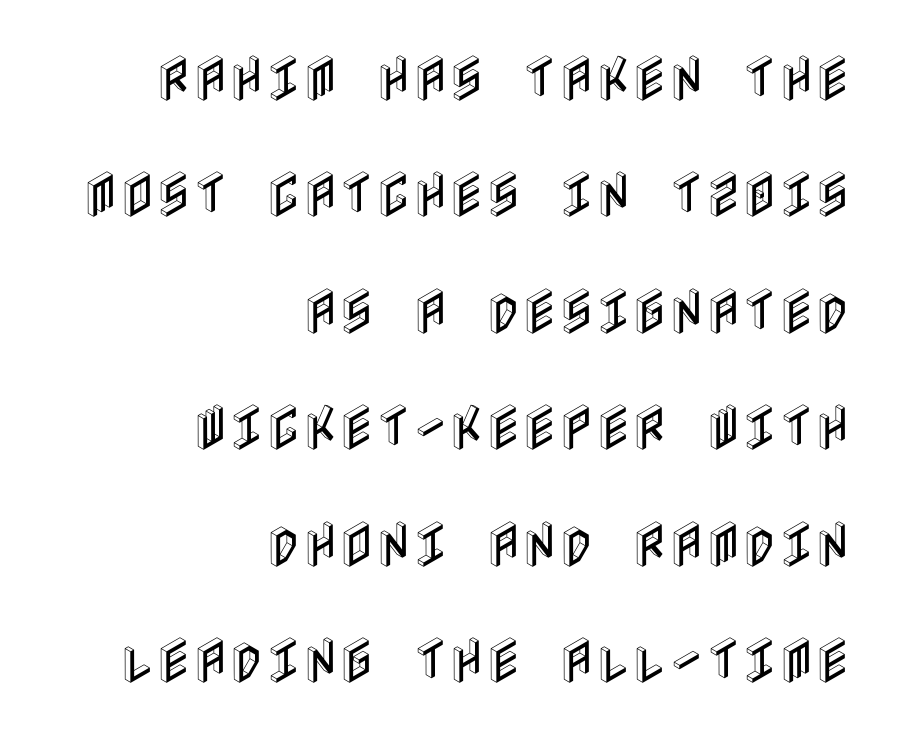
The image shows 50 px condensed type, upright; set right-aligned, loose line spacing (2.33x), normal letter spacing, not underlined; a large x-height.
